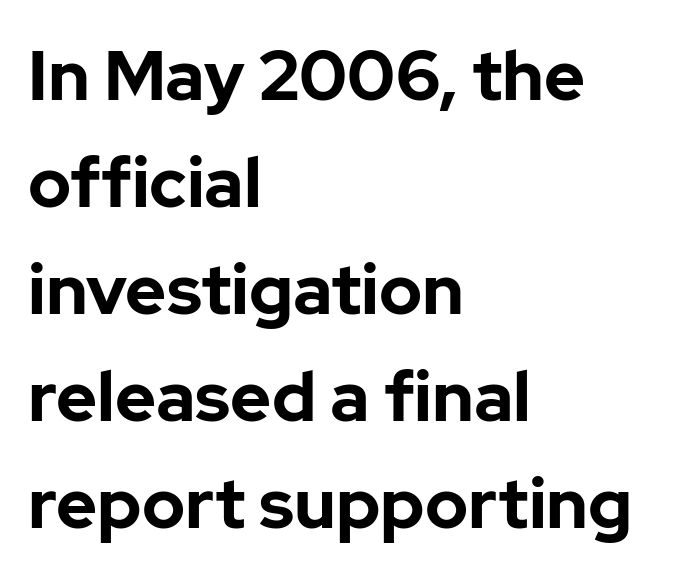
The image shows 70 px bold sans-serif type, upright; set left-aligned, normal line spacing (1.53x), normal letter spacing, not underlined; low stroke contrast and a medium x-height.
